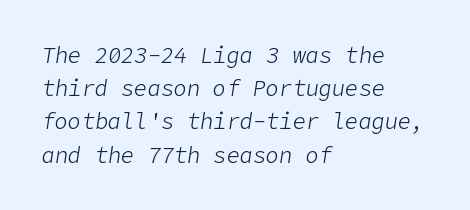
{"italic": "yes", "lean": "right", "slant_degrees": 9, "bold": "no", "underline": "no", "align": "left", "line_spacing": "normal", "line_spacing_ratio": 1.51, "letter_spacing": "normal", "letter_spacing_em": 0.0, "glyph_px": 22}
